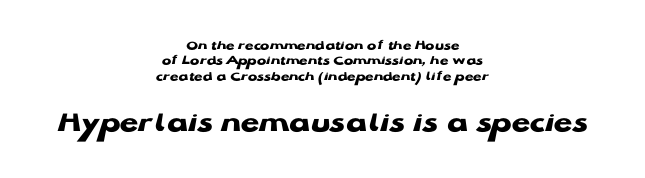
Q: Is the text bold? A: Yes.
Q: Is the text italic (slanted)? A: No, it is upright.
Q: Is the typeface a serif or a sans-serif typeface? A: Sans-serif.
Q: Is the text underlined? A: No.
Q: How is the paragraph aligned? A: Centered.
Q: Is the spacing between letters normal or unusually wide? A: Normal.
Q: Is the spacing between lines tight, normal or loose? A: Tight.
Q: Which block of text is set in a larger size, the first (top) or the second (bottom)? A: The second (bottom) one.
Q: Width (condensed, normal, or wide)? A: Wide.
Q: Stroke contrast? A: Low.
Q: x-height? A: Medium.
Q: Monospaced? A: No.
